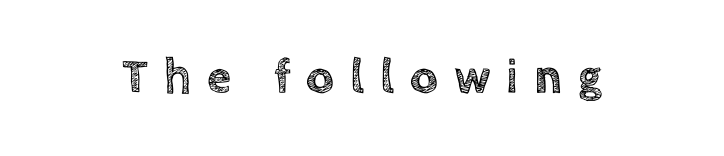
Q: Is the text italic (slanted)? A: No, it is upright.
Q: Is the text underlined? A: No.
Q: Is the spacing between letters normal or unusually wide? A: Unusually wide.
Q: Width (condensed, normal, or wide)? A: Normal.
Q: x-height? A: Large.
Q: Monospaced? A: No.
